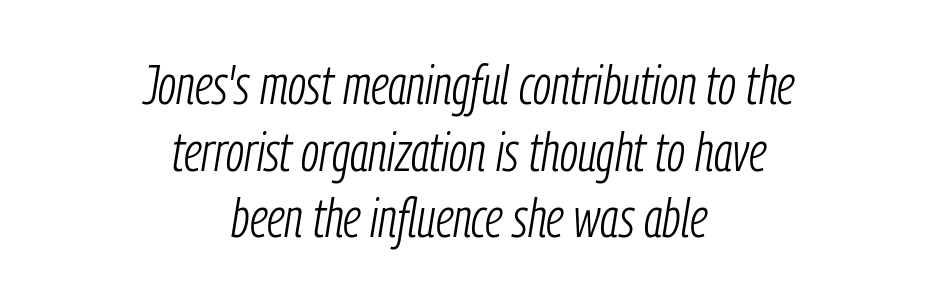
{"italic": "yes", "lean": "right", "slant_degrees": 9, "bold": "no", "weight": "light", "width": "condensed", "stroke_contrast": "low", "x_height": "medium", "monospaced": "no", "underline": "no", "align": "center", "line_spacing_ratio": 1.21, "letter_spacing": "normal", "letter_spacing_em": 0.0, "glyph_px": 55}
